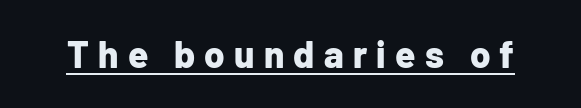
{"serif": "no", "italic": "no", "bold": "yes", "weight": "bold", "width": "normal", "stroke_contrast": "low", "x_height": "medium", "monospaced": "no", "underline": "yes", "letter_spacing": "wide", "letter_spacing_em": 0.25, "glyph_px": 37}
